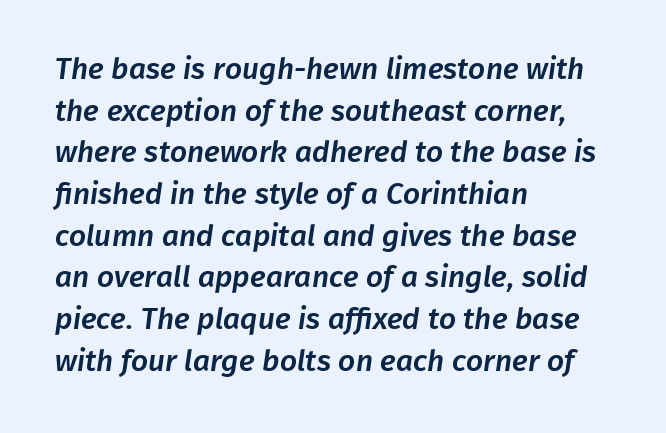
Q: Is the typeface a serif or a sans-serif typeface? A: Sans-serif.
Q: Is the text underlined? A: No.
Q: How is the paragraph aligned? A: Left-aligned.
Q: Is the spacing between letters normal or unusually wide? A: Normal.
Q: Is the spacing between lines tight, normal or loose? A: Normal.
Q: Width (condensed, normal, or wide)? A: Normal.
Q: Stroke contrast? A: Low.
Q: x-height? A: Medium.
Q: Monospaced? A: No.
